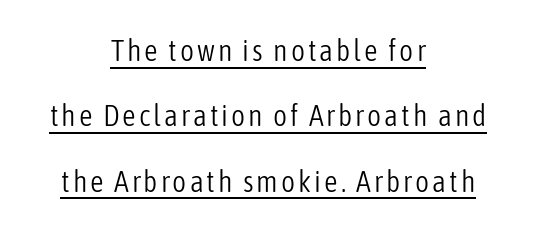
Q: Is the text bold? A: No.
Q: Is the text italic (slanted)? A: No, it is upright.
Q: Is the typeface a serif or a sans-serif typeface? A: Sans-serif.
Q: Is the text underlined? A: Yes.
Q: How is the paragraph aligned? A: Centered.
Q: Is the spacing between lines tight, normal or loose? A: Loose.
Q: Width (condensed, normal, or wide)? A: Condensed.
Q: Stroke contrast? A: Low.
Q: x-height? A: Medium.
Q: Monospaced? A: No.
